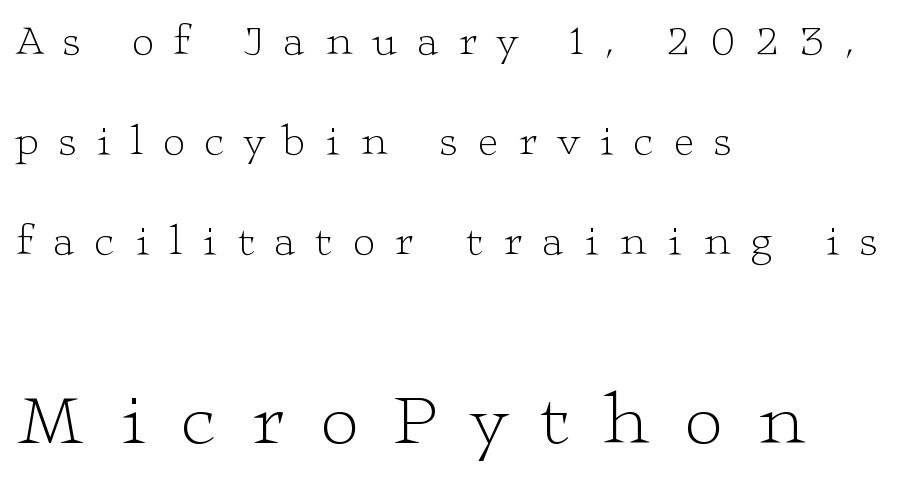
The image shows 75 px light, wide serif type, upright; set left-aligned, loose line spacing (2.33x), unusually wide letter spacing (+0.47 em), not underlined; the second (bottom) block is 1.74x larger; low stroke contrast and a medium x-height.
